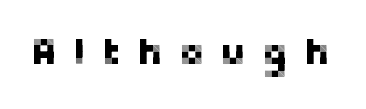
Q: Is the text italic (slanted)? A: No, it is upright.
Q: Is the typeface a serif or a sans-serif typeface? A: Sans-serif.
Q: Is the text underlined? A: No.
Q: Is the spacing between letters normal or unusually wide? A: Unusually wide.
Q: Width (condensed, normal, or wide)? A: Normal.
Q: Stroke contrast? A: Low.
Q: x-height? A: Medium.
Q: Monospaced? A: No.
